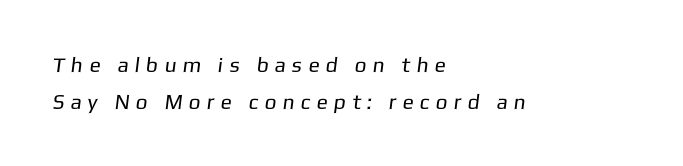
Caption: face not bold, strokes unweighted. The gap between lines stays unmarked. A typesetter would call this heavily tracked-out type. Short and long lines alike share a common starting point at left.
